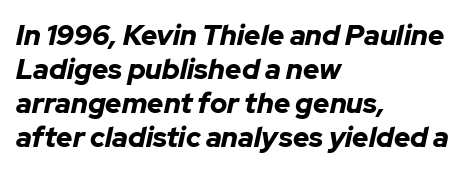
The image shows 28 px bold type, italic (leaning right); set left-aligned, line spacing 1.21x, normal letter spacing, not underlined; low stroke contrast and a medium x-height.
